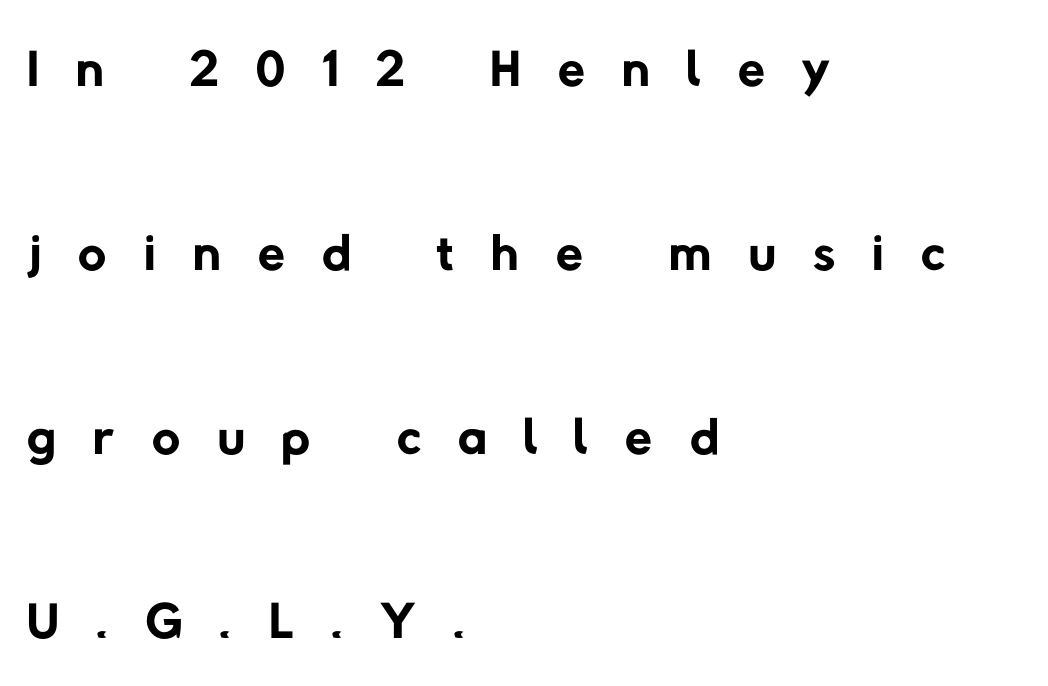
Q: Is the text bold? A: No.
Q: Is the typeface a serif or a sans-serif typeface? A: Sans-serif.
Q: Is the text underlined? A: No.
Q: How is the paragraph aligned? A: Left-aligned.
Q: Is the spacing between letters normal or unusually wide? A: Unusually wide.
Q: Is the spacing between lines tight, normal or loose? A: Loose.
Q: Width (condensed, normal, or wide)? A: Normal.
Q: Stroke contrast? A: Low.
Q: x-height? A: Medium.
Q: Monospaced? A: No.
